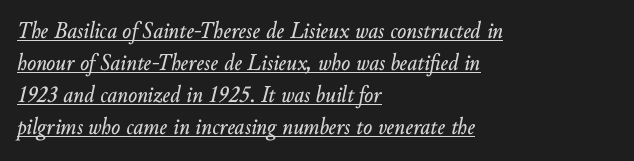
{"italic": "yes", "lean": "right", "slant_degrees": 10, "underline": "yes", "align": "left", "line_spacing": "normal", "line_spacing_ratio": 1.33, "letter_spacing": "normal", "letter_spacing_em": 0.0, "glyph_px": 24}
